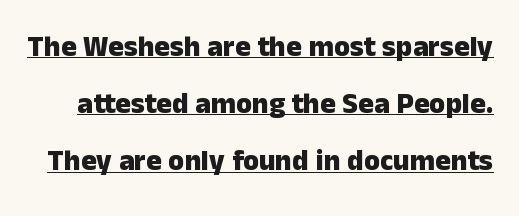
{"serif": "no", "italic": "no", "bold": "yes", "weight": "heavy", "width": "normal", "stroke_contrast": "low", "x_height": "medium", "monospaced": "no", "underline": "yes", "line_spacing": "loose", "line_spacing_ratio": 1.97, "letter_spacing": "normal", "letter_spacing_em": 0.0, "glyph_px": 29}
